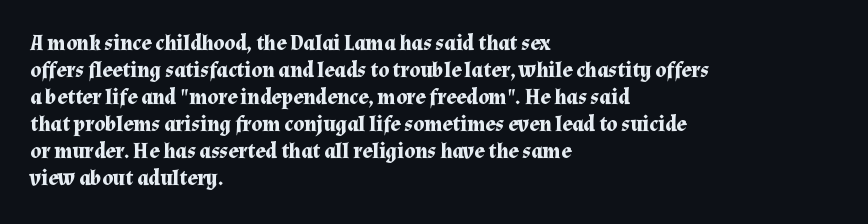
The image shows 21 px bold type, upright; set left-aligned, normal line spacing (1.29x), normal letter spacing, not underlined.
